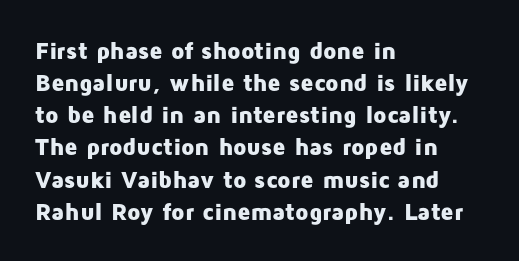
The image shows 24 px bold type, upright; set left-aligned, normal line spacing (1.34x), normal letter spacing, not underlined.
